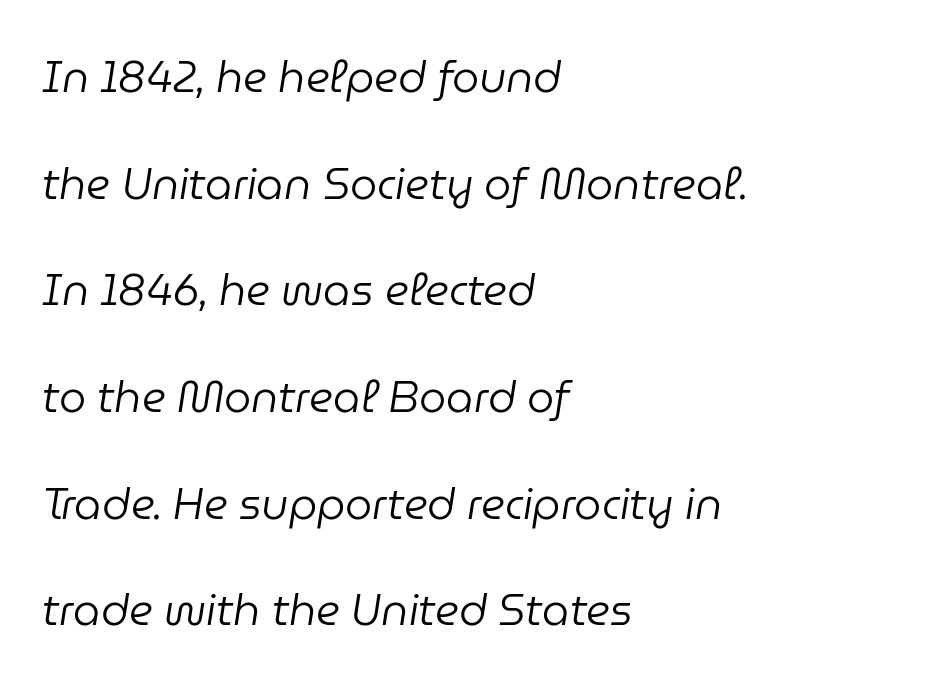
Q: Is the text bold? A: No.
Q: Is the text italic (slanted)? A: Yes, it leans right by about 9 degrees.
Q: Is the text underlined? A: No.
Q: How is the paragraph aligned? A: Left-aligned.
Q: Is the spacing between letters normal or unusually wide? A: Normal.
Q: Is the spacing between lines tight, normal or loose? A: Loose.
Q: Width (condensed, normal, or wide)? A: Normal.
Q: Stroke contrast? A: Low.
Q: x-height? A: Medium.
Q: Monospaced? A: No.
